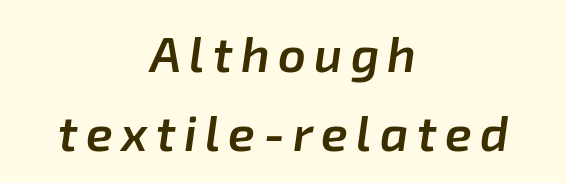
Q: Is the text bold? A: Semi-bold.
Q: Is the text italic (slanted)? A: Yes, it leans right by about 8 degrees.
Q: Is the text underlined? A: No.
Q: How is the paragraph aligned? A: Centered.
Q: Is the spacing between lines tight, normal or loose? A: Normal.
Q: Width (condensed, normal, or wide)? A: Normal.
Q: Stroke contrast? A: Low.
Q: x-height? A: Medium.
Q: Monospaced? A: No.
